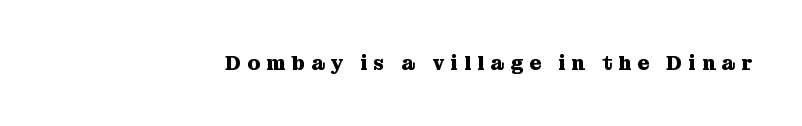
The image shows 20 px bold type, upright; set unusually wide letter spacing (+0.32 em), not underlined.
